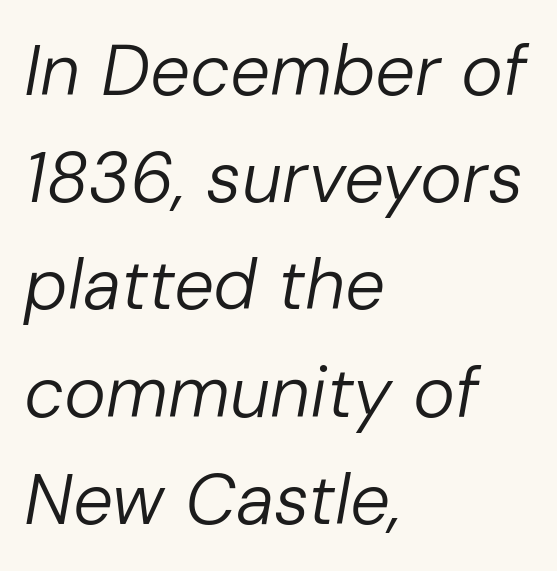
{"italic": "yes", "lean": "right", "slant_degrees": 10, "bold": "no", "weight": "regular", "width": "normal", "stroke_contrast": "low", "x_height": "medium", "monospaced": "no", "underline": "no", "align": "left", "line_spacing": "normal", "line_spacing_ratio": 1.51, "letter_spacing": "normal", "letter_spacing_em": 0.0, "glyph_px": 71}
